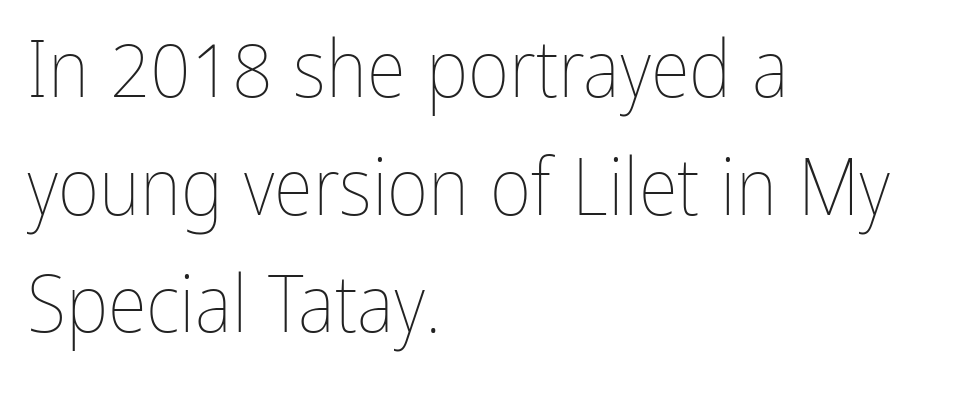
Q: Is the text bold? A: No.
Q: Is the text italic (slanted)? A: No, it is upright.
Q: Is the text underlined? A: No.
Q: How is the paragraph aligned? A: Left-aligned.
Q: Is the spacing between letters normal or unusually wide? A: Normal.
Q: Is the spacing between lines tight, normal or loose? A: Normal.
Q: Width (condensed, normal, or wide)? A: Condensed.
Q: Stroke contrast? A: Low.
Q: x-height? A: Medium.
Q: Monospaced? A: No.
